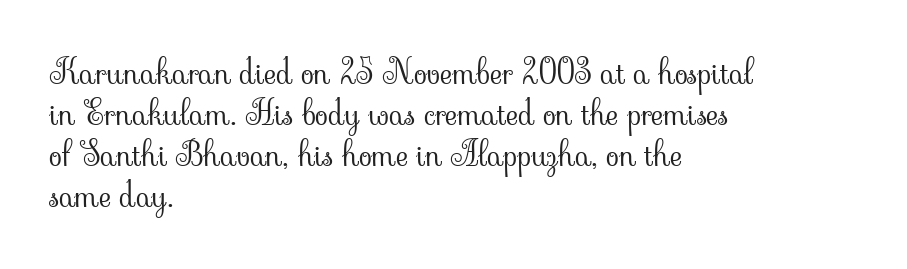
The lettering stays uniformly vertical, giving the passage a roman look. Between one letter and the next there's only the usual sliver of space. Summary of weight: not heavy and not bold. The compositor pushed each line to the left boundary.
